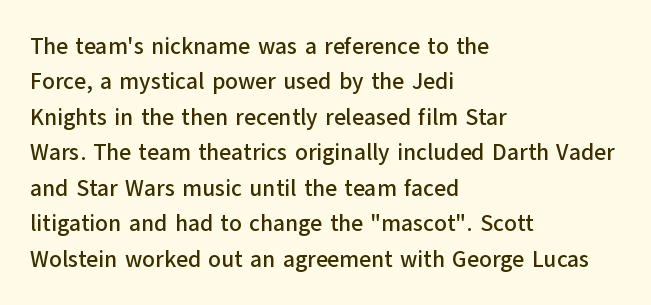
Nope, not italic — everything's standing straight. Words appear dense and cohesive because spacing is normal. The baseline area is clear. These lines sit exactly where default settings would place them. The compositor pushed each line to the left boundary.
